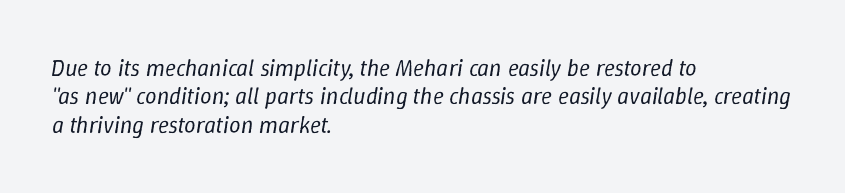
Short note: letters normally spaced. A typesetter would mark this as italic. This sample is left-justified, so line endings fall wherever the words run out. Stroke thickness stays within the range of a standard reading face or lighter. Clear beneath every line of the passage.
